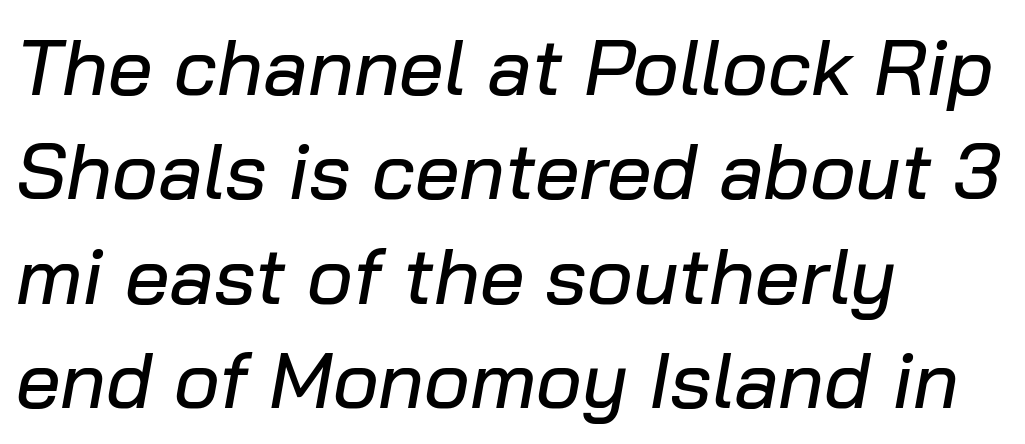
Q: Is the text italic (slanted)? A: Yes, it leans right by about 10 degrees.
Q: Is the text underlined? A: No.
Q: How is the paragraph aligned? A: Left-aligned.
Q: Is the spacing between letters normal or unusually wide? A: Normal.
Q: Is the spacing between lines tight, normal or loose? A: Normal.
Q: Width (condensed, normal, or wide)? A: Normal.
Q: Stroke contrast? A: Low.
Q: x-height? A: Medium.
Q: Monospaced? A: No.
